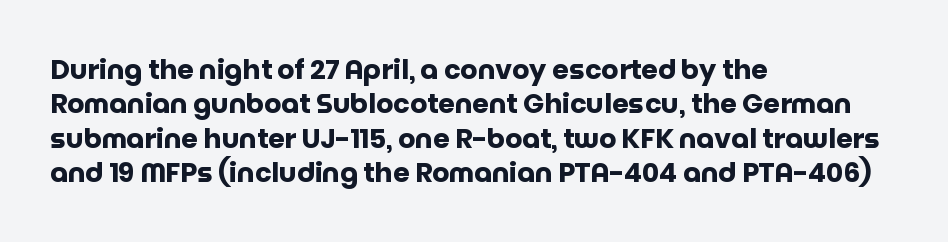
Q: Is the text bold? A: Yes.
Q: Is the text italic (slanted)? A: No, it is upright.
Q: Is the text underlined? A: No.
Q: How is the paragraph aligned? A: Left-aligned.
Q: Is the spacing between letters normal or unusually wide? A: Normal.
Q: Is the spacing between lines tight, normal or loose? A: Normal.
